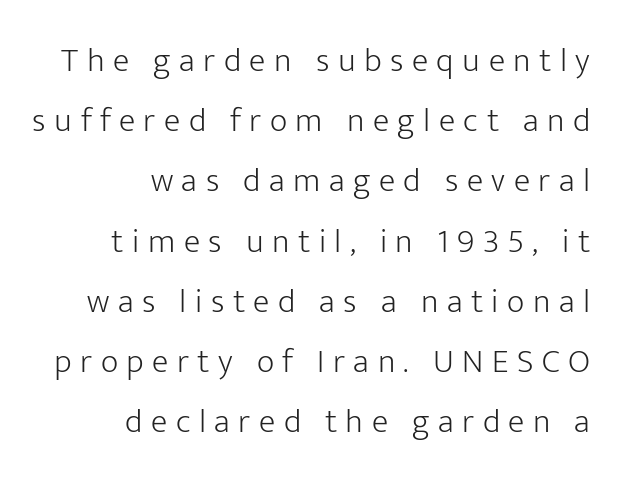
The image shows 34 px light sans-serif type, upright; set right-aligned, line spacing 1.77x, unusually wide letter spacing (+0.25 em), not underlined; low stroke contrast and a medium x-height.
